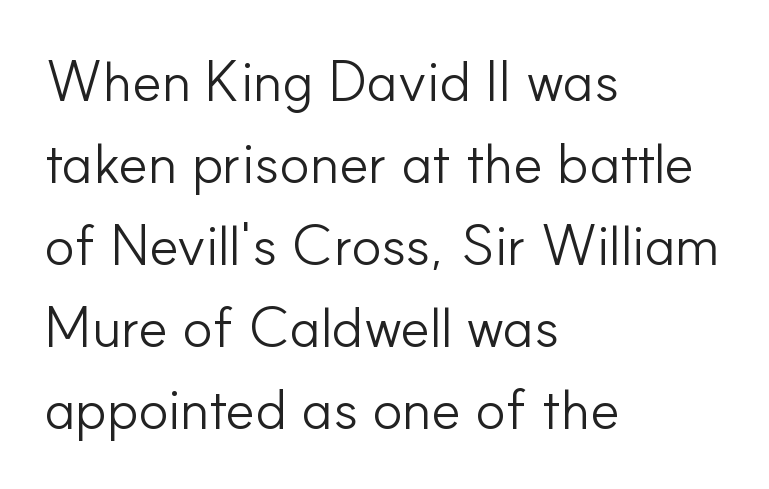
{"serif": "no", "italic": "no", "bold": "no", "weight": "light", "width": "normal", "stroke_contrast": "low", "x_height": "small", "monospaced": "no", "underline": "no", "align": "left", "line_spacing": "normal", "line_spacing_ratio": 1.44, "letter_spacing": "normal", "letter_spacing_em": 0.0, "glyph_px": 57}
